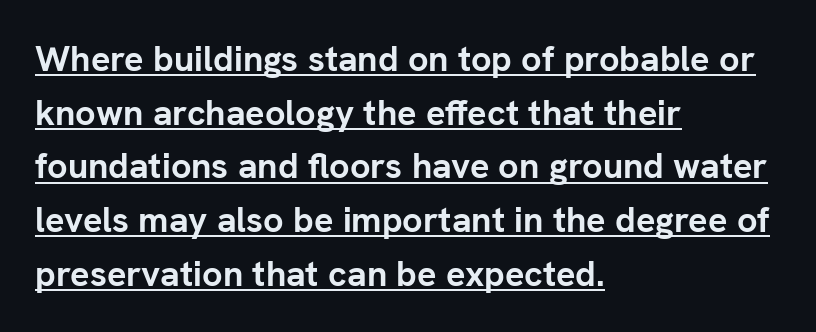
Q: Is the text bold? A: Yes.
Q: Is the text italic (slanted)? A: No, it is upright.
Q: Is the typeface a serif or a sans-serif typeface? A: Sans-serif.
Q: Is the text underlined? A: Yes.
Q: How is the paragraph aligned? A: Left-aligned.
Q: Is the spacing between letters normal or unusually wide? A: Normal.
Q: Is the spacing between lines tight, normal or loose? A: Normal.
Q: Width (condensed, normal, or wide)? A: Normal.
Q: Stroke contrast? A: Low.
Q: x-height? A: Medium.
Q: Monospaced? A: No.
